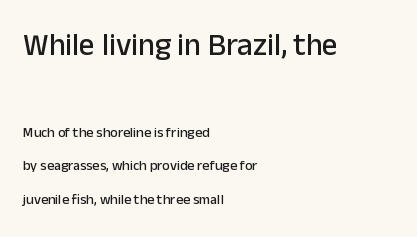
{"serif": "no", "italic": "no", "width": "normal", "stroke_contrast": "low", "x_height": "medium", "monospaced": "no", "underline": "no", "align": "left", "line_spacing": "loose", "line_spacing_ratio": 2.39, "letter_spacing": "normal", "letter_spacing_em": 0.0, "larger_block": "first", "size_ratio": 2.21, "glyph_px": 31}
